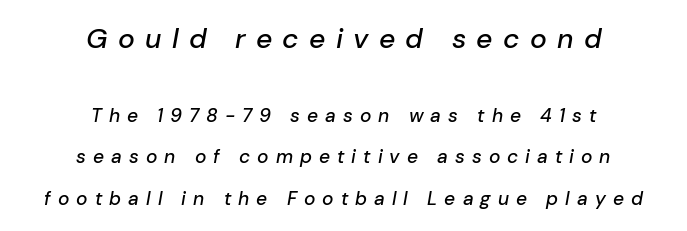
Q: Is the text italic (slanted)? A: Yes, it leans right by about 10 degrees.
Q: Is the text underlined? A: No.
Q: How is the paragraph aligned? A: Centered.
Q: Is the spacing between letters normal or unusually wide? A: Unusually wide.
Q: Is the spacing between lines tight, normal or loose? A: Loose.
Q: Which block of text is set in a larger size, the first (top) or the second (bottom)? A: The first (top) one.
Q: Width (condensed, normal, or wide)? A: Normal.
Q: Stroke contrast? A: Low.
Q: x-height? A: Medium.
Q: Monospaced? A: No.
